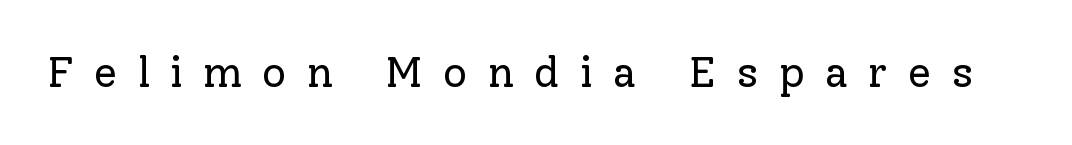
{"serif": "yes", "italic": "no", "bold": "no", "weight": "regular", "width": "normal", "stroke_contrast": "low", "x_height": "medium", "monospaced": "no", "underline": "no", "letter_spacing": "wide", "letter_spacing_em": 0.49, "glyph_px": 42}
